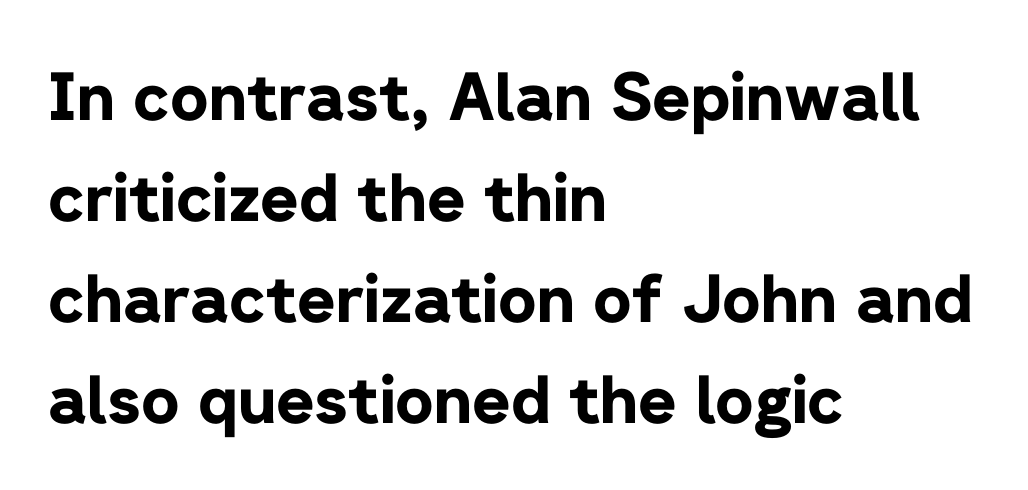
Rendered with straight, roman letterforms. Nope, no serifs anywhere on these letters. No extra tracking has been applied to these lines. Letters rest on an invisible, unmarked baseline. Notice how descenders clear the ascenders below comfortably — that's standard leading. The text block is weighted toward the left margin, trailing off unevenly rightward.
